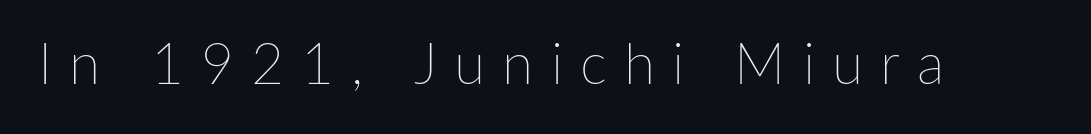
This rendering features lettering with no underline. Every character sits straight up, as roman type does. Varying glyph widths throughout — classic text-font behaviour. Counters stay open thanks to moderate or lighter strokes. Tracking here is generous; glyphs stand well apart from one another.
